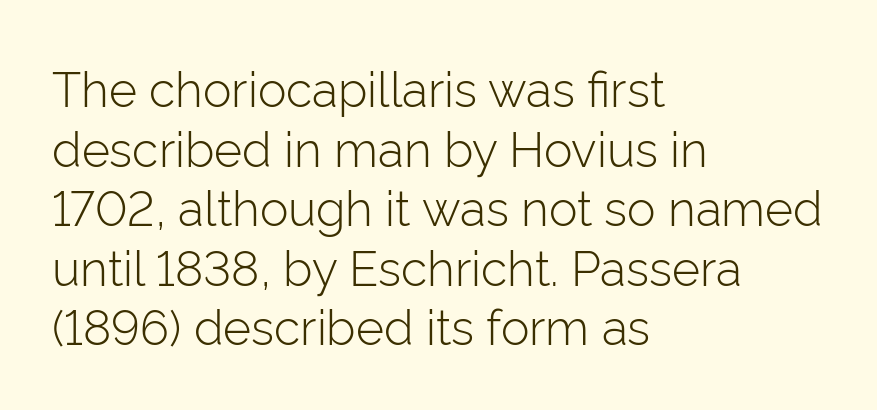
The image shows 48 px light sans-serif type, upright; set left-aligned, line spacing 1.24x, normal letter spacing, not underlined; low stroke contrast and a medium x-height.
